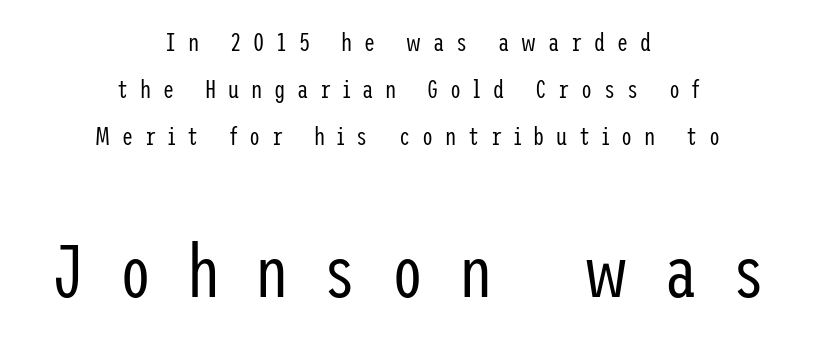
{"serif": "no", "italic": "no", "bold": "no", "weight": "regular", "width": "condensed", "stroke_contrast": "low", "x_height": "medium", "underline": "no", "align": "center", "line_spacing_ratio": 1.89, "letter_spacing": "wide", "letter_spacing_em": 0.47, "larger_block": "second", "size_ratio": 2.96, "glyph_px": 74}
